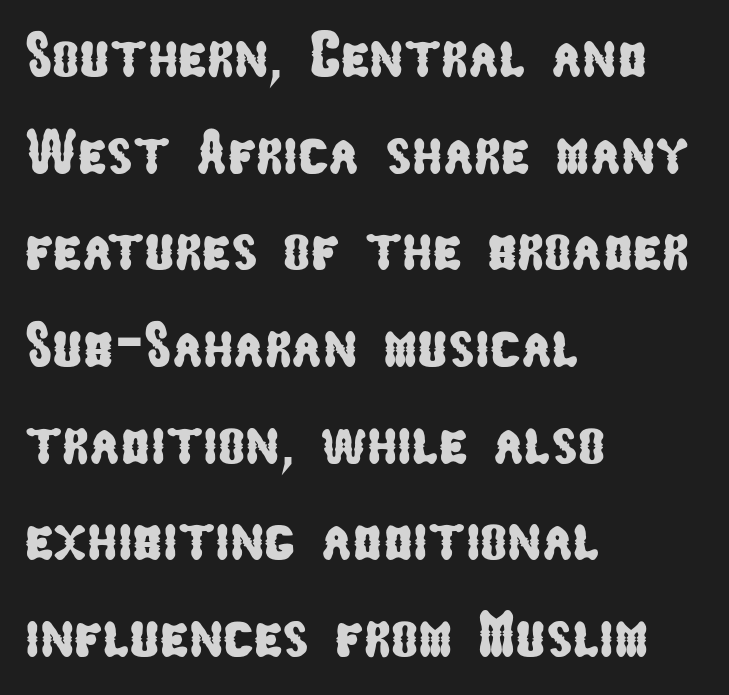
Q: Is the typeface a serif or a sans-serif typeface? A: Sans-serif.
Q: Is the text underlined? A: No.
Q: How is the paragraph aligned? A: Left-aligned.
Q: Is the spacing between letters normal or unusually wide? A: Normal.
Q: Is the spacing between lines tight, normal or loose? A: Normal.
Q: Width (condensed, normal, or wide)? A: Condensed.
Q: Stroke contrast? A: Low.
Q: x-height? A: Medium.
Q: Monospaced? A: No.
